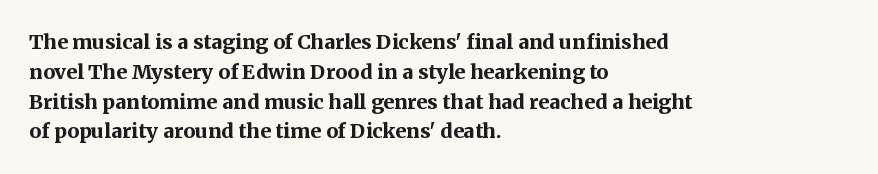
Q: Is the text bold? A: Yes.
Q: Is the text italic (slanted)? A: No, it is upright.
Q: Is the text underlined? A: No.
Q: How is the paragraph aligned? A: Left-aligned.
Q: Is the spacing between letters normal or unusually wide? A: Normal.
Q: Is the spacing between lines tight, normal or loose? A: Normal.
